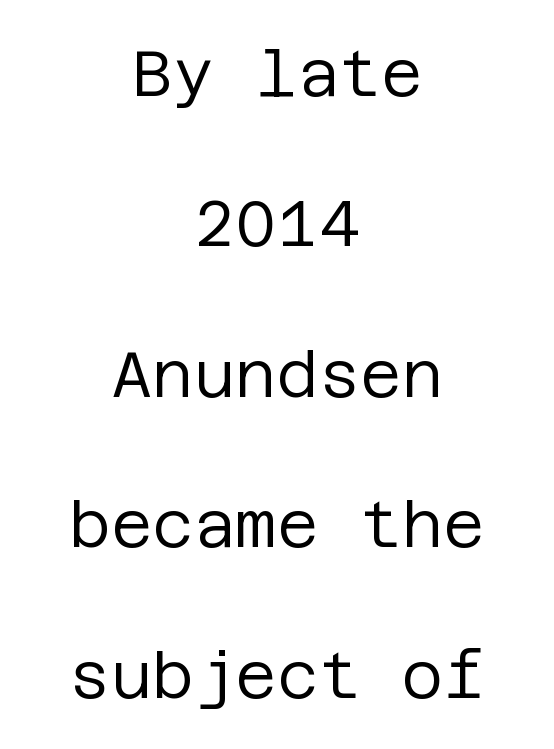
You can tell it's not italic because the verticals are truly vertical. The string is rendered with underlining switched off. Typographically, this falls in the sans-serif category. Is the stroke heavy? The answer is a plain regular-or-lighter.
